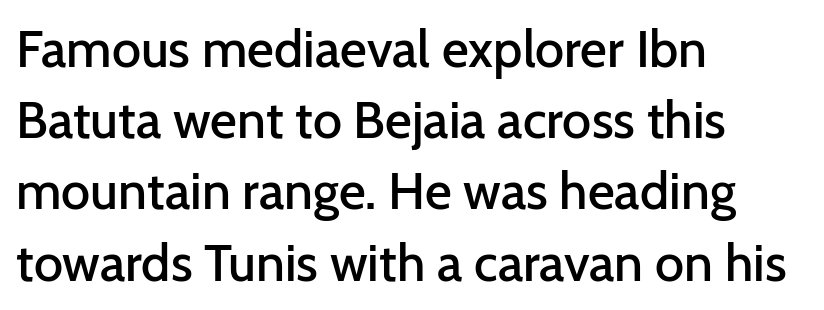
Caption: multi-line text, flush left, ragged right. Does the leading feel generous? No, just average. The space directly below the letters is spotless. This sample uses plain, unmodified letter spacing. Typographically, this falls in the sans-serif category. These lines carry some extra weight — a demibold, not a full bold.
